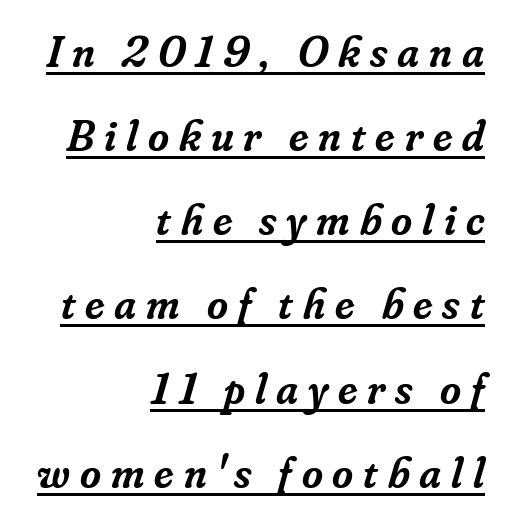
The image shows 45 px semibold serif type, italic (leaning right); set right-aligned, line spacing 1.87x, unusually wide letter spacing (+0.22 em), underlined; low stroke contrast and a small x-height.
